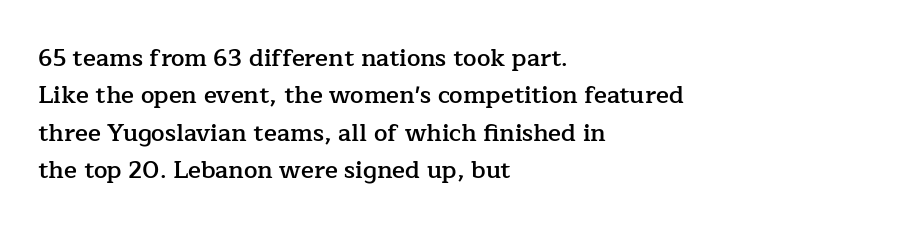
The image shows 24 px text type, upright; set left-aligned, normal line spacing (1.56x), normal letter spacing, not underlined.
